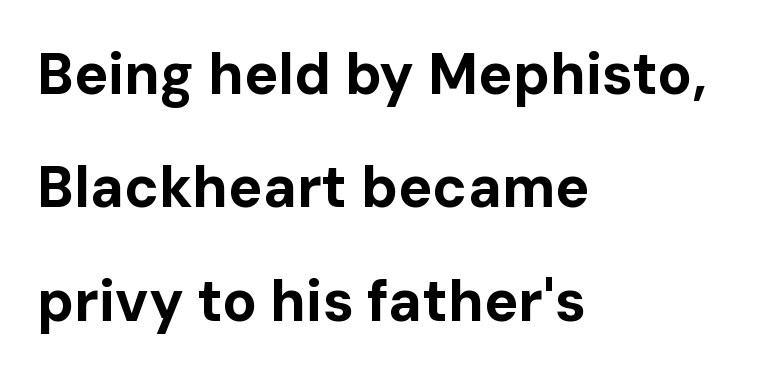
The passage shown is typed in a proportional face where columns would drift. This sample uses a sans-serif face. Is the block centered? No — it sits flush against the left margin. No italicization has been applied; the sample stays upright.
